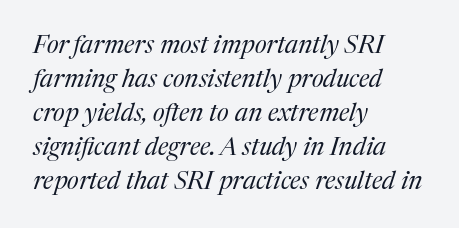
The image shows 25 px text type, italic (leaning right); set left-aligned, normal line spacing (1.36x), normal letter spacing, not underlined.
